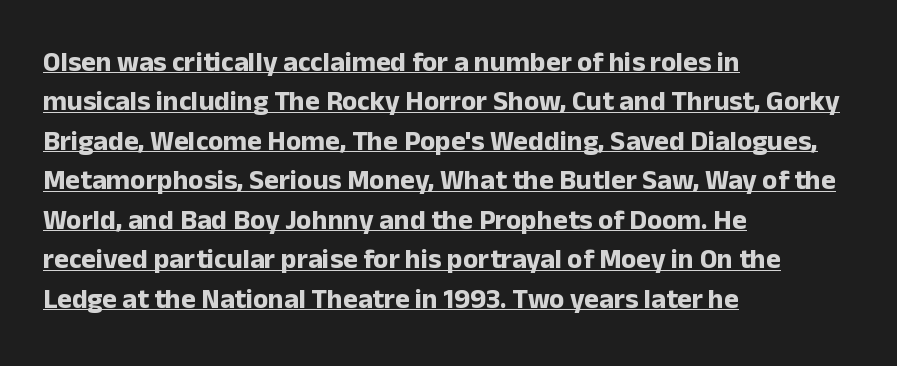
Q: Is the text bold? A: Yes.
Q: Is the text italic (slanted)? A: No, it is upright.
Q: Is the typeface a serif or a sans-serif typeface? A: Sans-serif.
Q: Is the text underlined? A: Yes.
Q: How is the paragraph aligned? A: Left-aligned.
Q: Is the spacing between letters normal or unusually wide? A: Normal.
Q: Is the spacing between lines tight, normal or loose? A: Normal.
Q: Width (condensed, normal, or wide)? A: Normal.
Q: Stroke contrast? A: Low.
Q: x-height? A: Medium.
Q: Monospaced? A: No.
